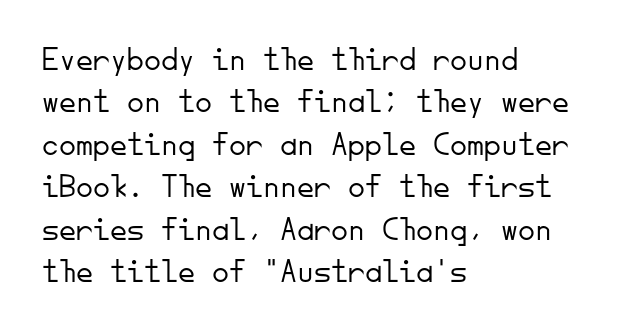
Q: Is the text bold? A: No.
Q: Is the text italic (slanted)? A: No, it is upright.
Q: Is the typeface a serif or a sans-serif typeface? A: Sans-serif.
Q: Is the text underlined? A: No.
Q: How is the paragraph aligned? A: Left-aligned.
Q: Is the spacing between letters normal or unusually wide? A: Normal.
Q: Is the spacing between lines tight, normal or loose? A: Normal.
Q: Width (condensed, normal, or wide)? A: Normal.
Q: Stroke contrast? A: Low.
Q: x-height? A: Small.
Q: Monospaced? A: Yes.
